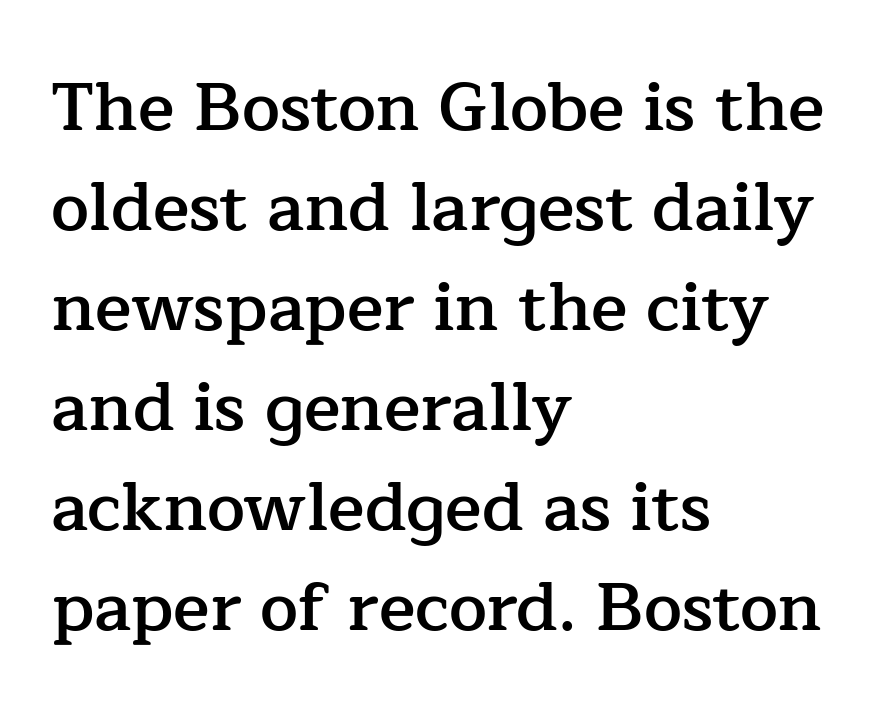
The image shows 68 px semibold serif type, upright; set left-aligned, normal line spacing (1.47x), normal letter spacing, not underlined; low stroke contrast and a medium x-height.
